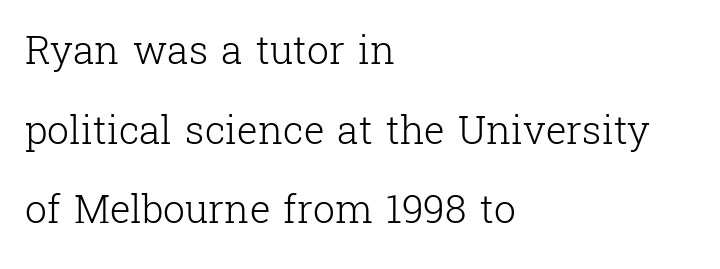
The font family rendered here belongs to the serif group. Do the characters align in a grid? No, the font is proportional. Quick note: interline space is abundant. What stands out about the letter spacing? Nothing — it is the standard amount. The setting favours the left margin, as ordinary paragraphs usually do. Underline: absent.
